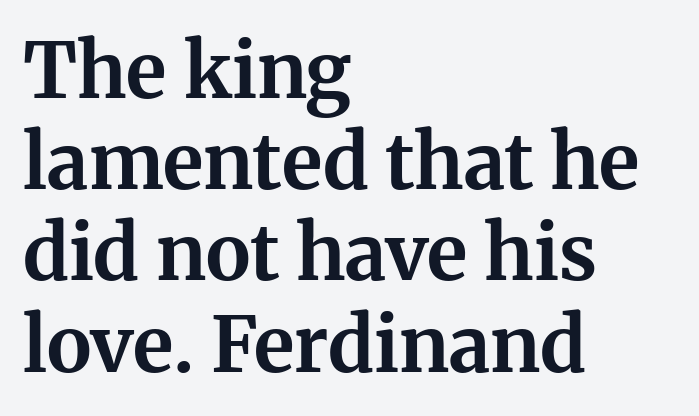
The image shows 76 px bold serif type, upright; set left-aligned, line spacing 1.2x, normal letter spacing, not underlined; medium stroke contrast and a medium x-height.
